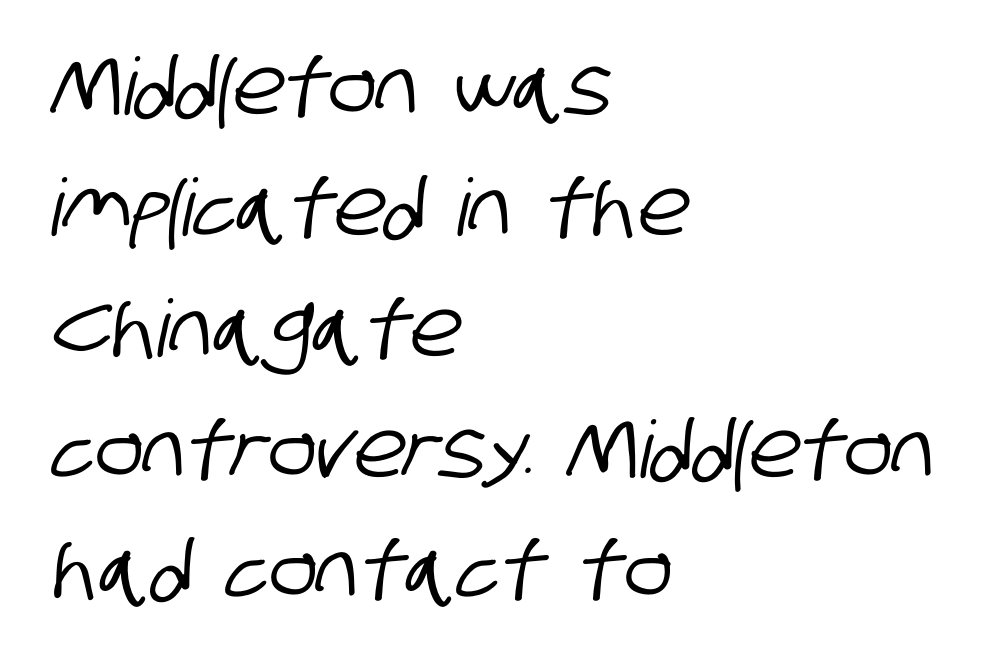
Q: Is the typeface a serif or a sans-serif typeface? A: Sans-serif.
Q: Is the text underlined? A: No.
Q: How is the paragraph aligned? A: Left-aligned.
Q: Is the spacing between letters normal or unusually wide? A: Normal.
Q: Is the spacing between lines tight, normal or loose? A: Normal.
Q: Width (condensed, normal, or wide)? A: Condensed.
Q: Stroke contrast? A: Low.
Q: x-height? A: Large.
Q: Monospaced? A: No.
